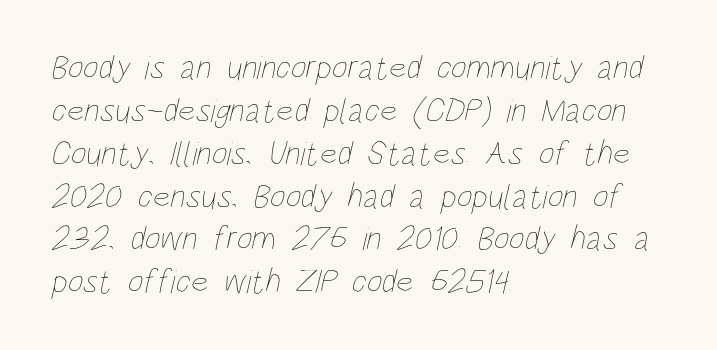
Casual observation: everything's shoved over to the left. Is there much room between lines? A standard amount, neither cramped nor airy. The typeface has the unassuming heft of standard copy or less. You could call the tracking neutral — neither tight nor loose. Is this a fixed-width face? No — the glyphs have proportional, varying widths.
